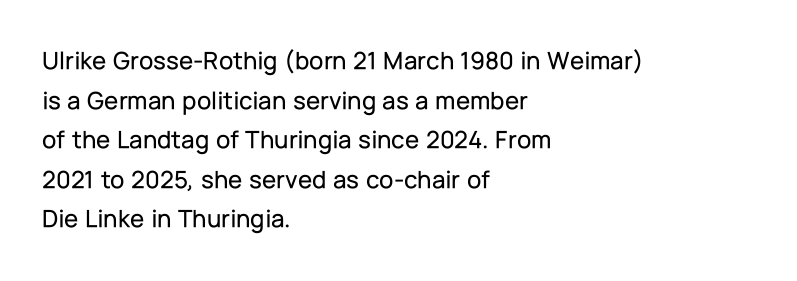
{"italic": "no", "underline": "no", "align": "left", "line_spacing": "normal", "line_spacing_ratio": 1.52, "letter_spacing": "normal", "letter_spacing_em": 0.0, "glyph_px": 26}
